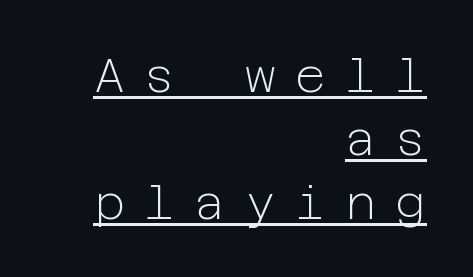
{"serif": "no", "italic": "no", "bold": "no", "weight": "light", "width": "normal", "stroke_contrast": "low", "x_height": "medium", "underline": "yes", "align": "right", "line_spacing": "normal", "line_spacing_ratio": 1.35, "letter_spacing": "wide", "letter_spacing_em": 0.42, "glyph_px": 47}
